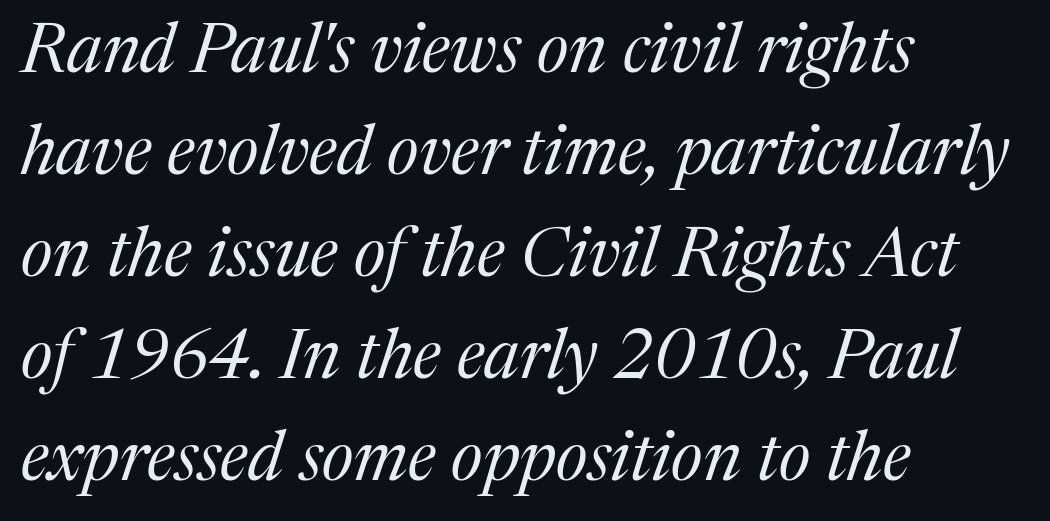
{"serif": "yes", "italic": "yes", "lean": "right", "slant_degrees": 17, "bold": "no", "weight": "regular", "width": "normal", "stroke_contrast": "medium", "x_height": "medium", "monospaced": "no", "underline": "no", "align": "left", "line_spacing": "normal", "line_spacing_ratio": 1.48, "letter_spacing": "normal", "letter_spacing_em": 0.0, "glyph_px": 69}
